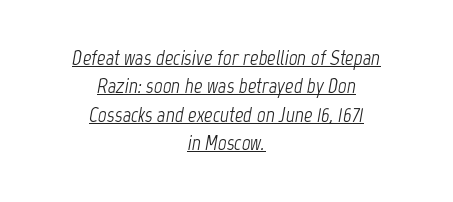
The image shows 21 px text type, italic (leaning right); set centered, normal line spacing (1.35x), normal letter spacing, underlined.
